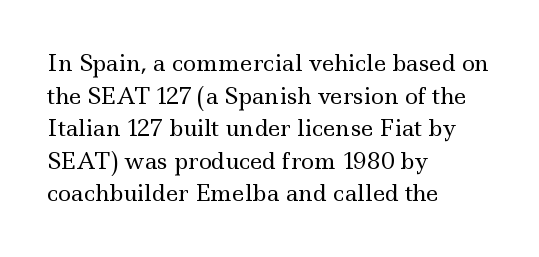
The image shows 22 px text type, upright; set left-aligned, normal line spacing (1.48x), normal letter spacing, not underlined.
